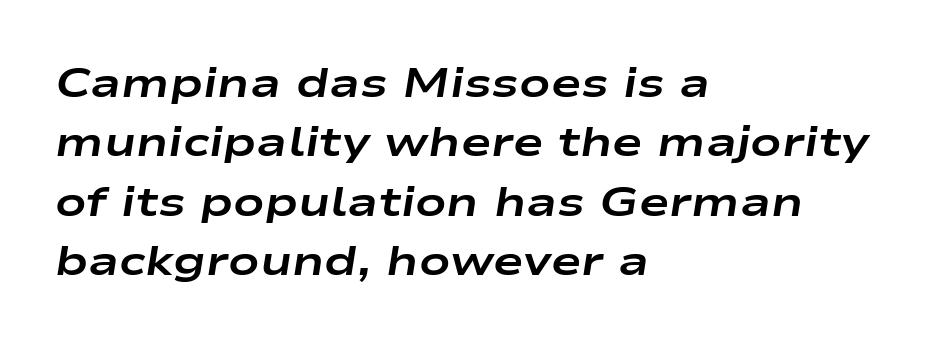
Q: Is the text bold? A: Yes.
Q: Is the text italic (slanted)? A: Yes, it leans right by about 9 degrees.
Q: Is the text underlined? A: No.
Q: How is the paragraph aligned? A: Left-aligned.
Q: Is the spacing between letters normal or unusually wide? A: Normal.
Q: Is the spacing between lines tight, normal or loose? A: Normal.
Q: Width (condensed, normal, or wide)? A: Wide.
Q: Stroke contrast? A: Low.
Q: x-height? A: Medium.
Q: Monospaced? A: No.
